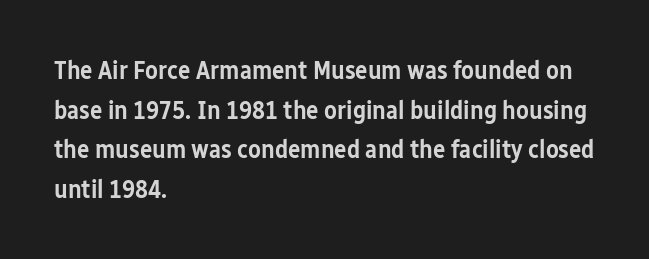
{"italic": "no", "bold": "semi", "underline": "no", "align": "left", "line_spacing": "normal", "line_spacing_ratio": 1.52, "letter_spacing": "normal", "letter_spacing_em": 0.0, "glyph_px": 26}
